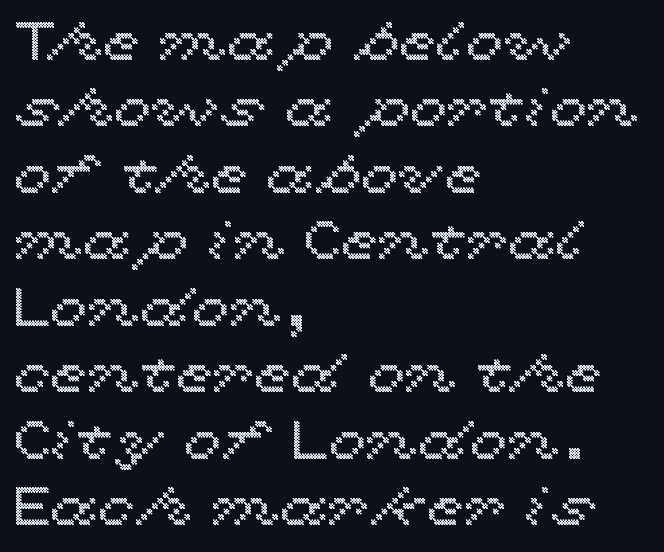
{"width": "wide", "x_height": "medium", "monospaced": "no", "underline": "no", "align": "left", "line_spacing_ratio": 1.23, "letter_spacing": "normal", "letter_spacing_em": 0.0, "glyph_px": 54}
